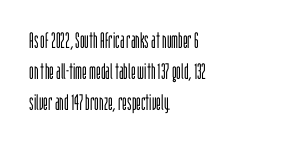
Q: Is the text bold? A: No.
Q: Is the text italic (slanted)? A: No, it is upright.
Q: Is the text underlined? A: No.
Q: How is the paragraph aligned? A: Left-aligned.
Q: Is the spacing between letters normal or unusually wide? A: Normal.
Q: Is the spacing between lines tight, normal or loose? A: Normal.
